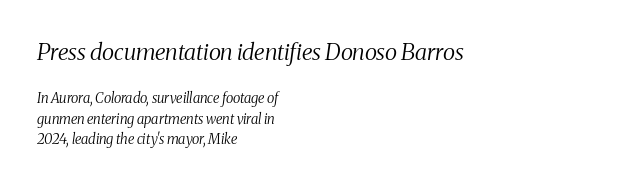
Quick note: italic. Line starts are locked; line ends wander. In this sample the first text group is rendered at the bigger scale. This reads as an unemphasized weight, regular at the heaviest.
